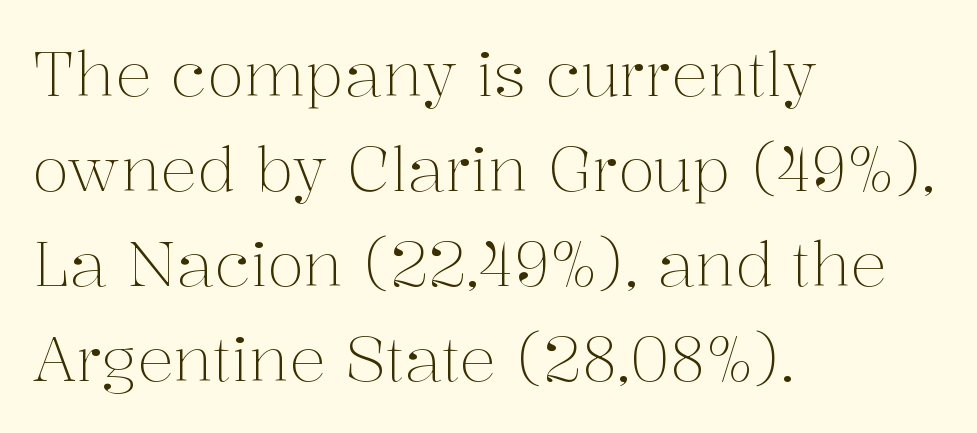
The type is set solid horizontally, with unmodified tracking. Weight: not bold — regular or lighter. Ascenders rise straight up at ninety degrees. This is serif lettering, the kind often seen in printed books. In terms of leading, this rendering sits right in the middle.
